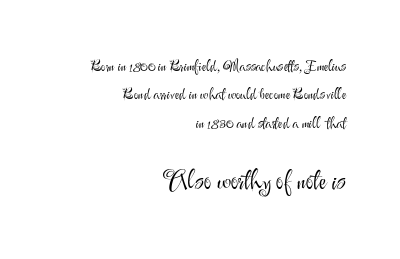
{"bold": "no", "underline": "no", "align": "right", "line_spacing_ratio": 1.89, "letter_spacing": "normal", "letter_spacing_em": 0.0, "larger_block": "second", "size_ratio": 1.73, "glyph_px": 26}
